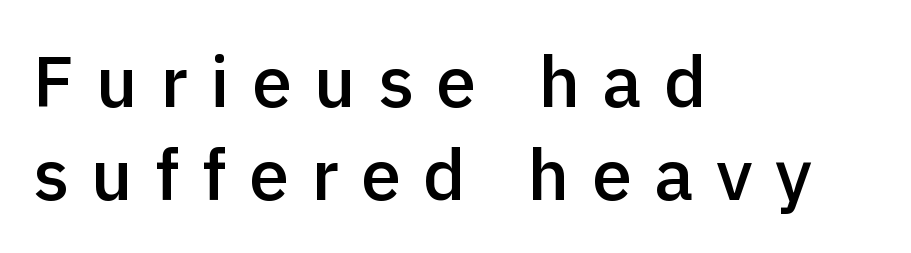
{"serif": "no", "italic": "no", "bold": "semi", "weight": "semibold", "width": "normal", "x_height": "medium", "monospaced": "no", "underline": "no", "align": "left", "line_spacing": "normal", "line_spacing_ratio": 1.29, "letter_spacing": "wide", "letter_spacing_em": 0.31, "glyph_px": 72}
